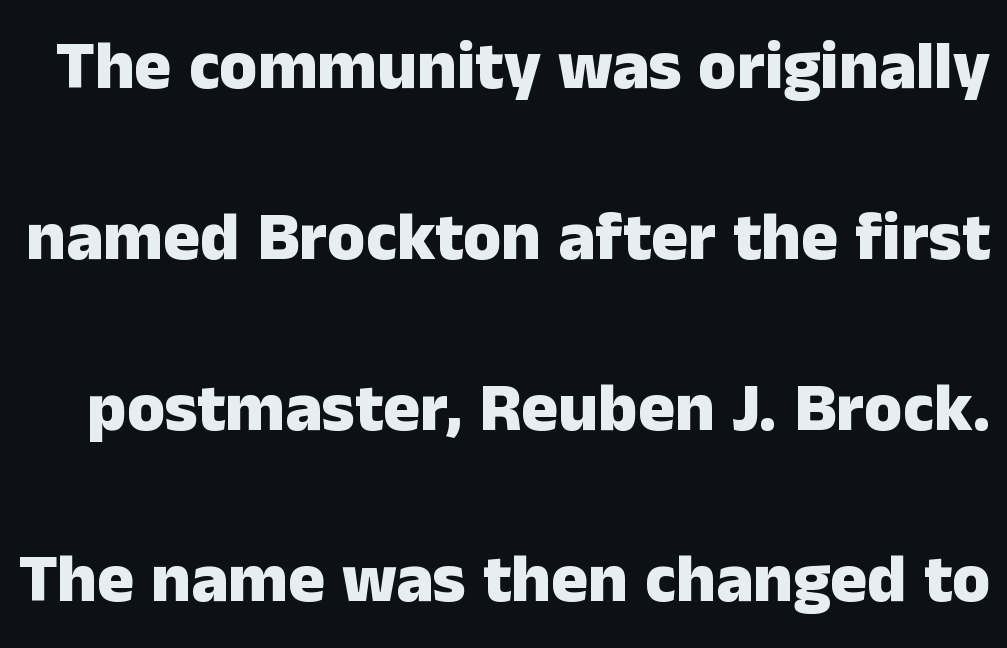
Q: Is the text bold? A: Yes.
Q: Is the text italic (slanted)? A: No, it is upright.
Q: Is the typeface a serif or a sans-serif typeface? A: Sans-serif.
Q: Is the text underlined? A: No.
Q: Is the spacing between letters normal or unusually wide? A: Normal.
Q: Is the spacing between lines tight, normal or loose? A: Loose.
Q: Width (condensed, normal, or wide)? A: Normal.
Q: Stroke contrast? A: Low.
Q: x-height? A: Medium.
Q: Monospaced? A: No.
